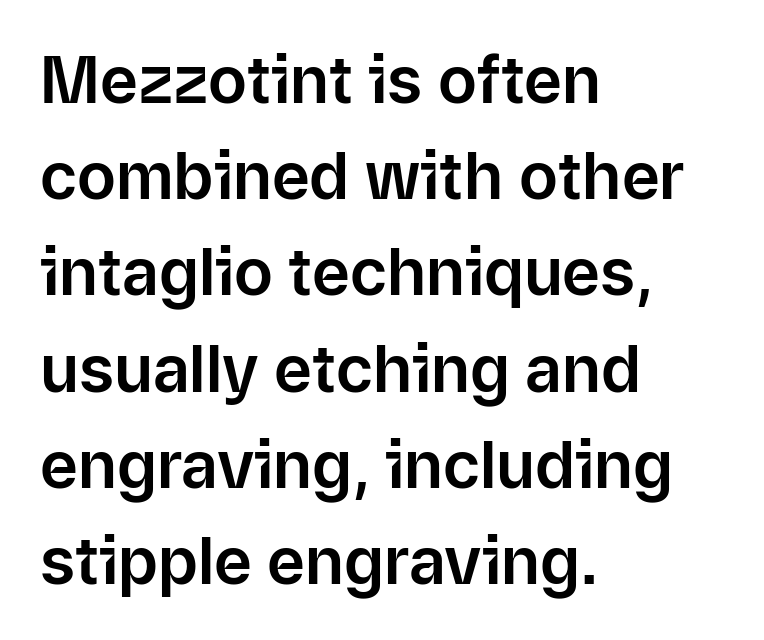
{"serif": "no", "italic": "no", "width": "normal", "stroke_contrast": "low", "x_height": "medium", "monospaced": "no", "underline": "no", "align": "left", "line_spacing": "normal", "line_spacing_ratio": 1.48, "letter_spacing": "normal", "letter_spacing_em": 0.0, "glyph_px": 65}
